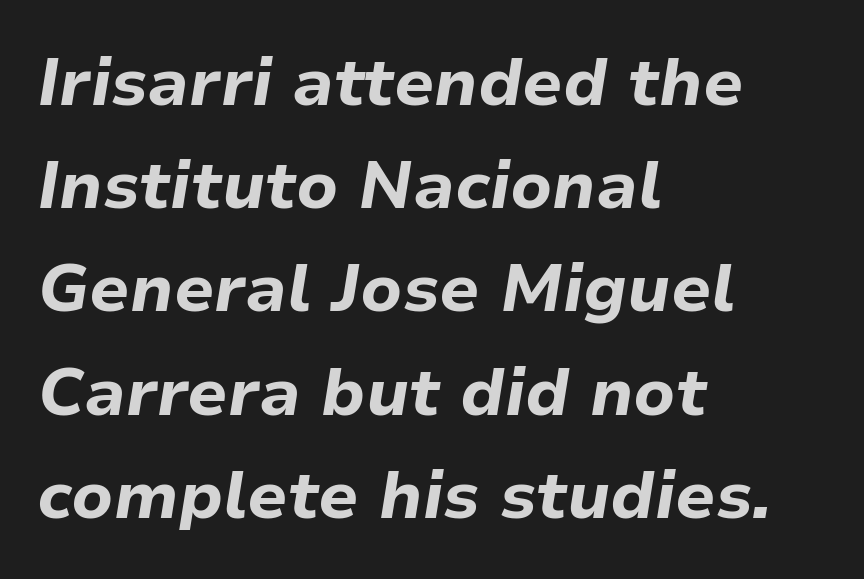
The area under the type is left untouched. Tall strokes in this sample are angled rather than plumb. Think of a printed novel: that variable character pitch is what you see here. These lines keep a tight, regular rhythm from letter to letter.
